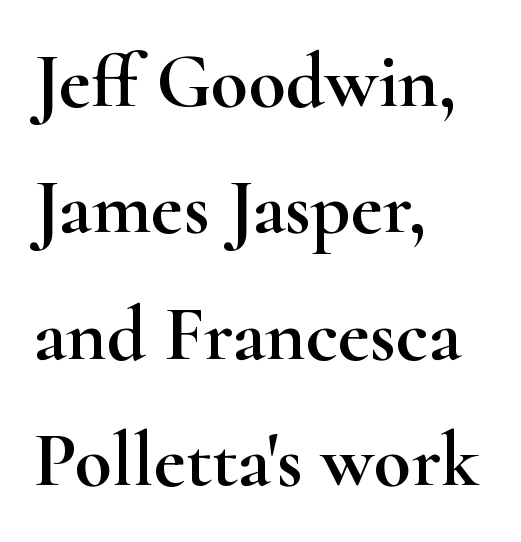
{"serif": "yes", "italic": "no", "width": "wide", "stroke_contrast": "high", "x_height": "small", "monospaced": "no", "underline": "no", "align": "left", "line_spacing": "normal", "line_spacing_ratio": 1.64, "letter_spacing": "normal", "letter_spacing_em": 0.0, "glyph_px": 77}
